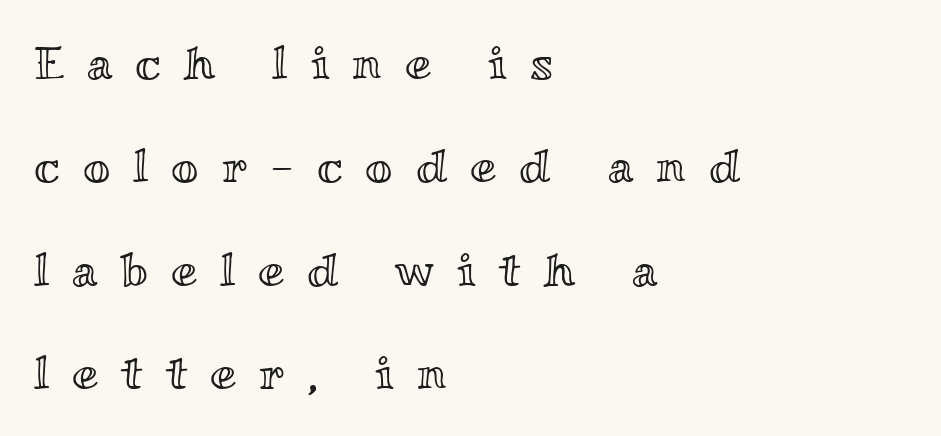
Q: Is the text italic (slanted)? A: No, it is upright.
Q: Is the text underlined? A: No.
Q: How is the paragraph aligned? A: Left-aligned.
Q: Is the spacing between letters normal or unusually wide? A: Unusually wide.
Q: Is the spacing between lines tight, normal or loose? A: Loose.
Q: Width (condensed, normal, or wide)? A: Wide.
Q: x-height? A: Small.
Q: Monospaced? A: No.
